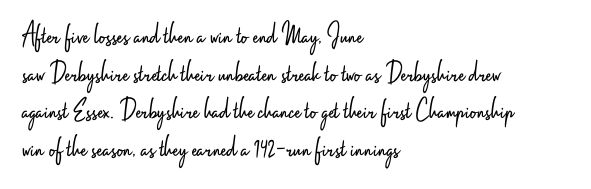
The image shows 31 px light, condensed sans-serif type; set left-aligned, line spacing 1.21x, normal letter spacing, not underlined; low stroke contrast and a small x-height.
